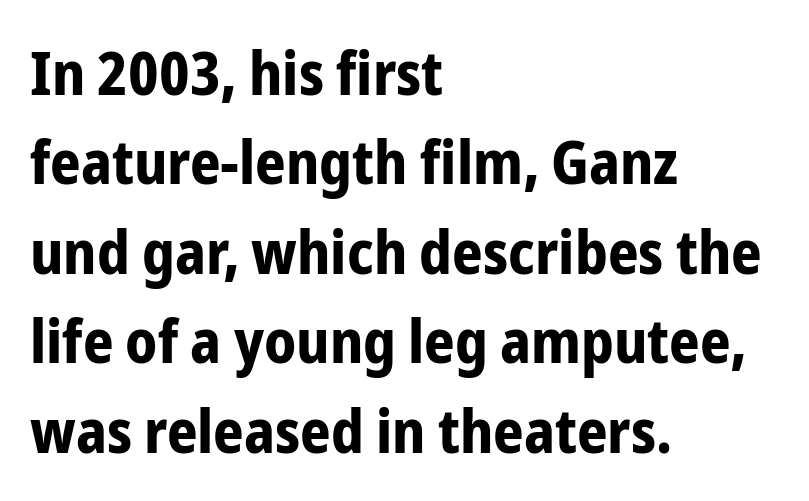
{"serif": "no", "italic": "no", "bold": "yes", "weight": "bold", "width": "condensed", "stroke_contrast": "low", "x_height": "medium", "monospaced": "no", "underline": "no", "align": "left", "line_spacing": "normal", "line_spacing_ratio": 1.49, "letter_spacing": "normal", "letter_spacing_em": 0.0, "glyph_px": 60}
